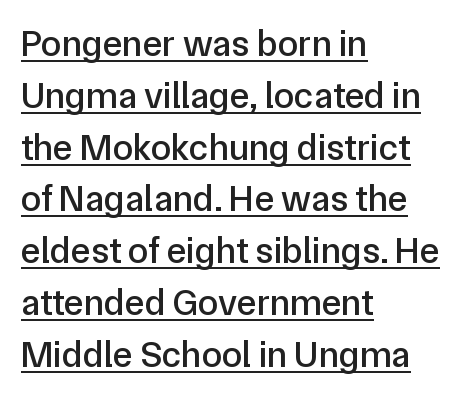
{"serif": "no", "italic": "no", "width": "normal", "stroke_contrast": "low", "x_height": "medium", "monospaced": "no", "underline": "yes", "align": "left", "line_spacing": "normal", "line_spacing_ratio": 1.4, "letter_spacing": "normal", "letter_spacing_em": 0.0, "glyph_px": 37}
